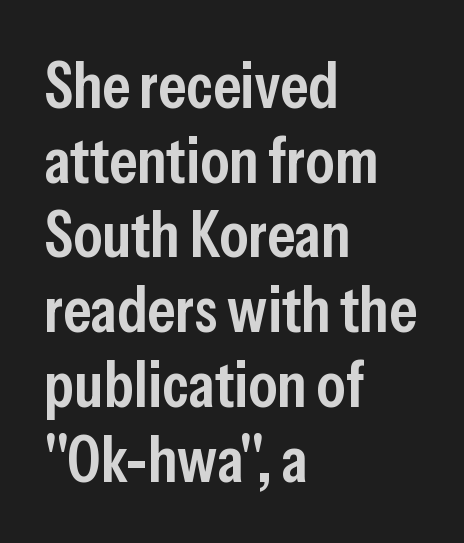
Q: Is the text bold? A: Semi-bold.
Q: Is the text italic (slanted)? A: No, it is upright.
Q: Is the typeface a serif or a sans-serif typeface? A: Sans-serif.
Q: Is the text underlined? A: No.
Q: How is the paragraph aligned? A: Left-aligned.
Q: Is the spacing between letters normal or unusually wide? A: Normal.
Q: Is the spacing between lines tight, normal or loose? A: Tight.
Q: Width (condensed, normal, or wide)? A: Condensed.
Q: Stroke contrast? A: Low.
Q: x-height? A: Medium.
Q: Monospaced? A: No.
